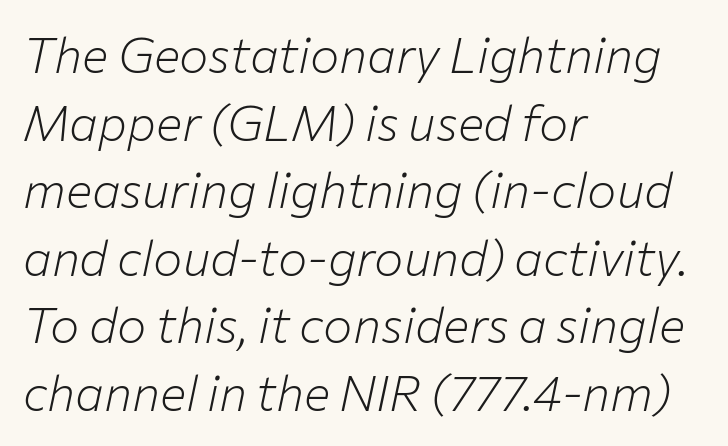
Q: Is the text bold? A: No.
Q: Is the text italic (slanted)? A: Yes, it leans right by about 12 degrees.
Q: Is the text underlined? A: No.
Q: How is the paragraph aligned? A: Left-aligned.
Q: Is the spacing between letters normal or unusually wide? A: Normal.
Q: Is the spacing between lines tight, normal or loose? A: Normal.
Q: Width (condensed, normal, or wide)? A: Normal.
Q: Stroke contrast? A: Low.
Q: x-height? A: Medium.
Q: Monospaced? A: No.
